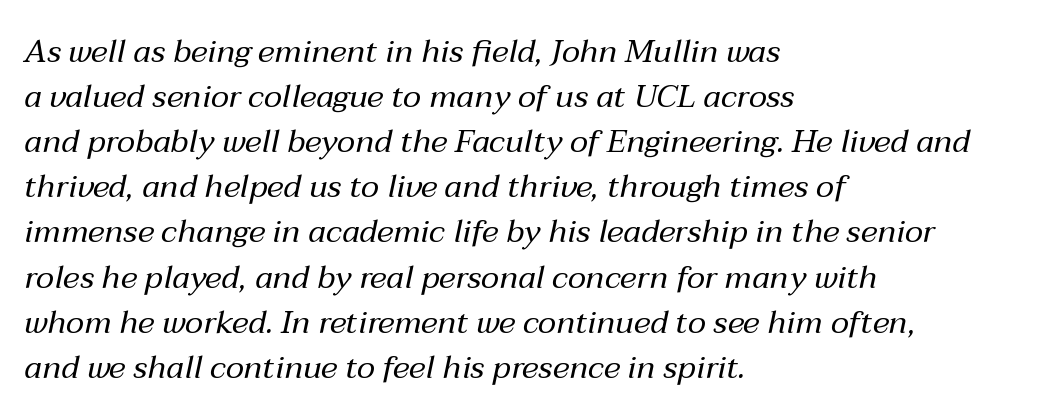
The glyphs are unaccompanied by any horizontal stroke below them. In terms of posture, this sample is oblique. Which margin do the lines hug? The left one — the right edge is uneven. This sample has the flowing, uneven cadence of proportional lettering.
